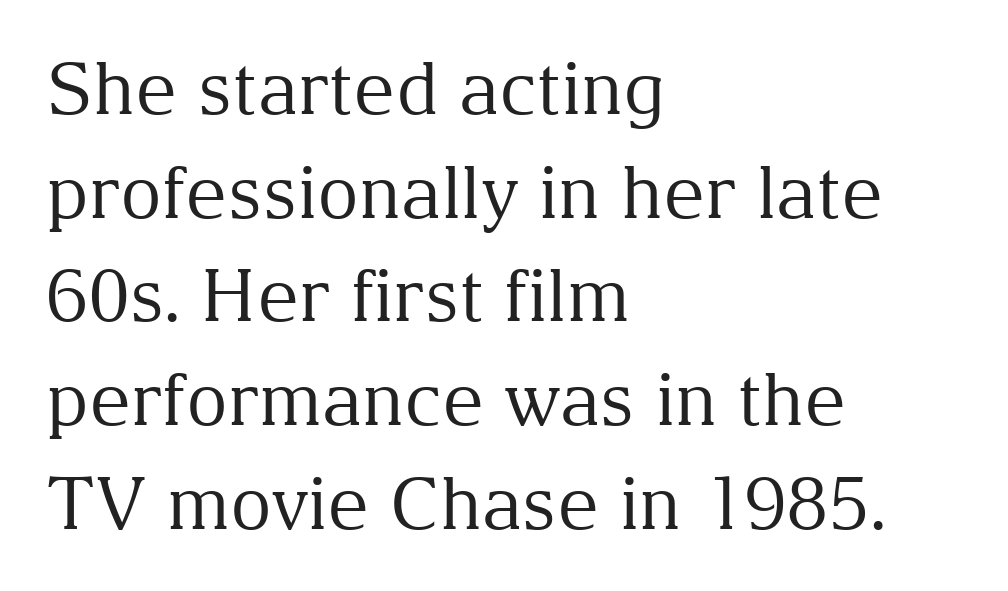
The image shows 72 px regular-weight serif type, upright; set left-aligned, normal line spacing (1.44x), normal letter spacing, not underlined; medium stroke contrast and a medium x-height.
